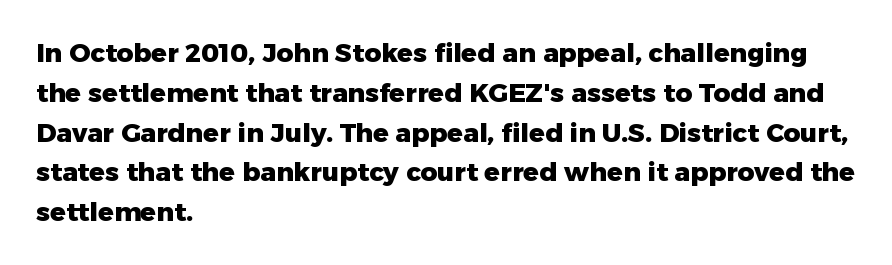
Q: Is the text bold? A: Yes.
Q: Is the text italic (slanted)? A: No, it is upright.
Q: Is the text underlined? A: No.
Q: How is the paragraph aligned? A: Left-aligned.
Q: Is the spacing between letters normal or unusually wide? A: Normal.
Q: Is the spacing between lines tight, normal or loose? A: Normal.
